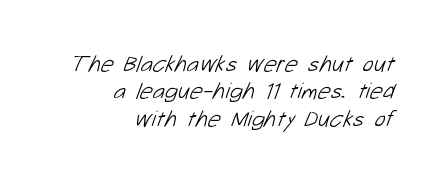
The image shows 23 px text type; set right-aligned, line spacing 1.19x, normal letter spacing, not underlined.
